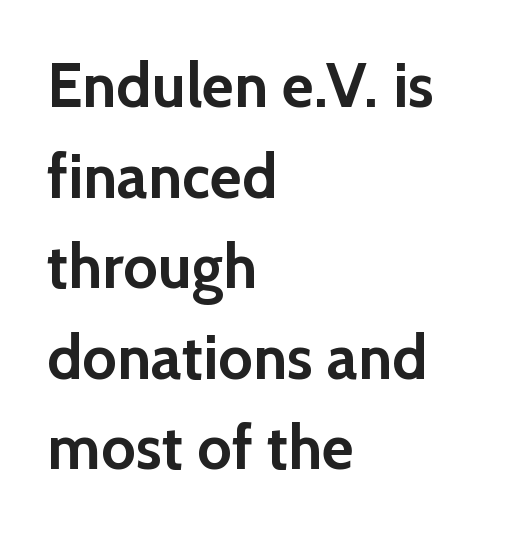
{"serif": "no", "italic": "no", "bold": "yes", "weight": "semibold", "width": "normal", "x_height": "medium", "monospaced": "no", "underline": "no", "align": "left", "line_spacing": "normal", "line_spacing_ratio": 1.46, "letter_spacing": "normal", "letter_spacing_em": 0.0, "glyph_px": 62}
